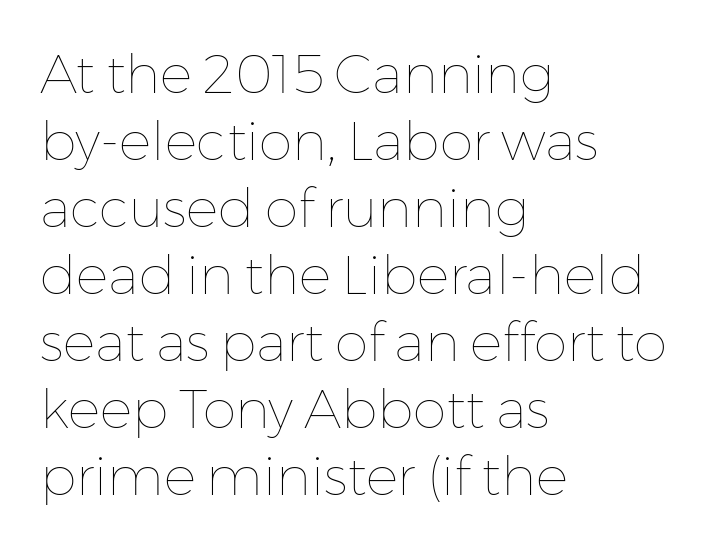
Q: Is the text bold? A: No.
Q: Is the text italic (slanted)? A: No, it is upright.
Q: Is the text underlined? A: No.
Q: How is the paragraph aligned? A: Left-aligned.
Q: Is the spacing between letters normal or unusually wide? A: Normal.
Q: Width (condensed, normal, or wide)? A: Normal.
Q: Stroke contrast? A: Low.
Q: x-height? A: Medium.
Q: Monospaced? A: No.
